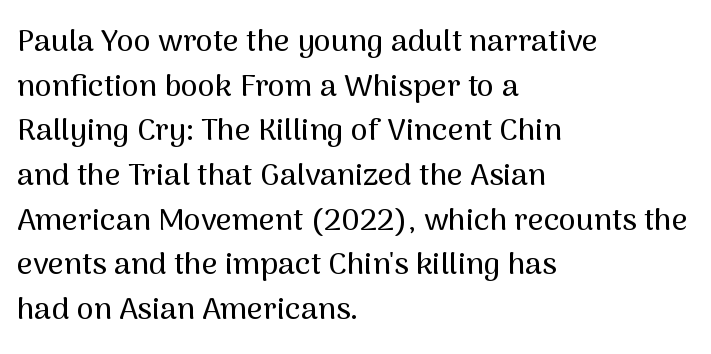
Layout note: lines flush left. Horizontal bands of white between lines are of average thickness. Underline: absent. Examine the stroke ends and you'll find no serifs.
